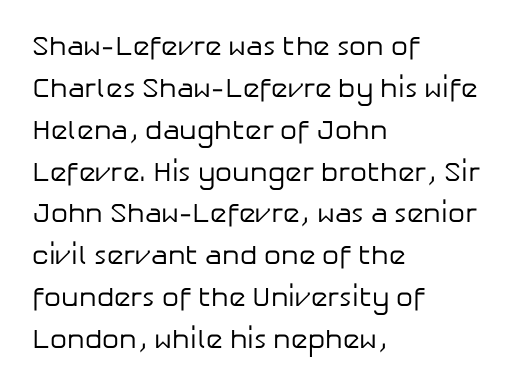
Anything drawn beneath the words? Only blank space. Each word holds together tightly as a unit, with standard inter-letter gaps. Each stroke keeps to a modest, everyday thickness or less. Normally led — the rows are evenly, conventionally spaced. In CSS terms this would be text-align: left. Does the lettering tilt? It doesn't — this is upright.
